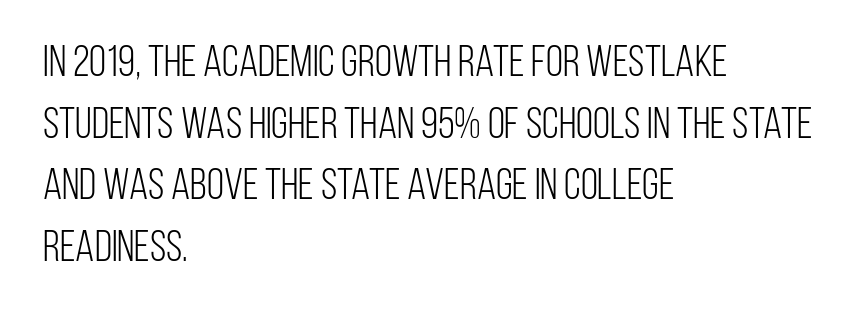
The image shows 44 px light, condensed sans-serif type, upright; set left-aligned, normal line spacing (1.4x), normal letter spacing, not underlined; low stroke contrast and a large x-height.
